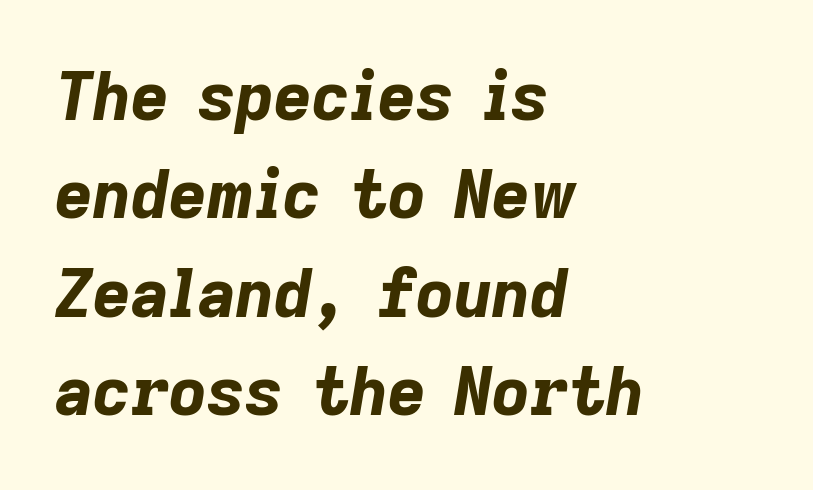
The image shows 66 px bold type, italic (leaning right); set left-aligned, normal line spacing (1.49x), normal letter spacing, not underlined; low stroke contrast and a medium x-height.
